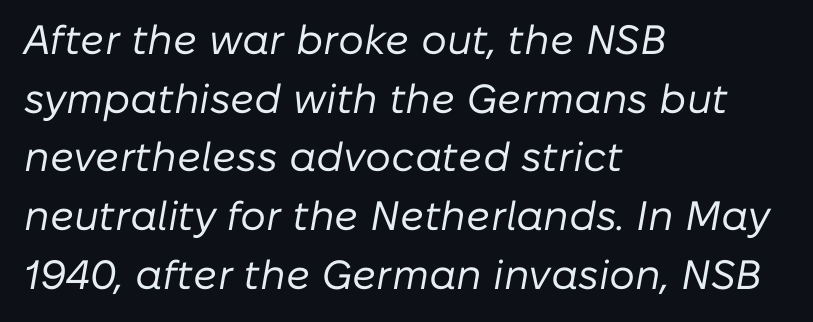
Q: Is the text bold? A: No.
Q: Is the text italic (slanted)? A: Yes, it leans right by about 10 degrees.
Q: Is the text underlined? A: No.
Q: How is the paragraph aligned? A: Left-aligned.
Q: Is the spacing between letters normal or unusually wide? A: Normal.
Q: Is the spacing between lines tight, normal or loose? A: Normal.
Q: Width (condensed, normal, or wide)? A: Normal.
Q: Stroke contrast? A: Low.
Q: x-height? A: Medium.
Q: Monospaced? A: No.
